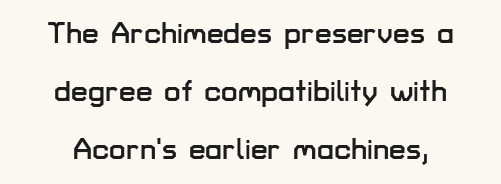
{"serif": "no", "italic": "no", "width": "normal", "stroke_contrast": "low", "x_height": "medium", "monospaced": "no", "underline": "no", "align": "center", "line_spacing": "loose", "line_spacing_ratio": 1.93, "letter_spacing": "normal", "letter_spacing_em": 0.0, "glyph_px": 30}
